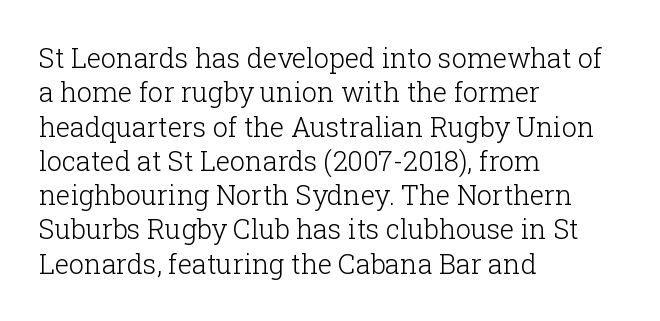
Q: Is the text bold? A: No.
Q: Is the text italic (slanted)? A: No, it is upright.
Q: Is the text underlined? A: No.
Q: How is the paragraph aligned? A: Left-aligned.
Q: Is the spacing between letters normal or unusually wide? A: Normal.
Q: Is the spacing between lines tight, normal or loose? A: Normal.
